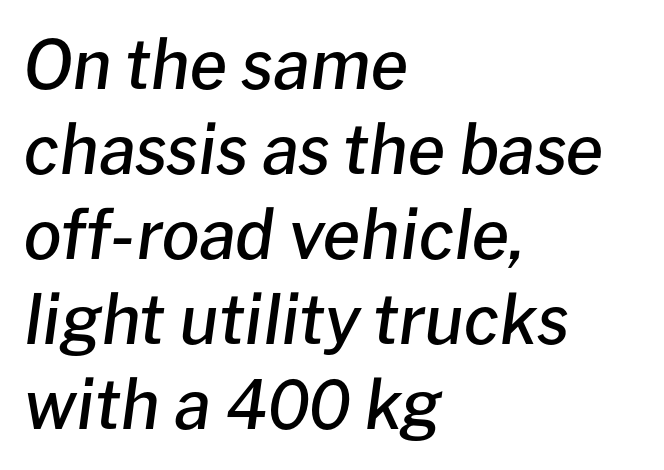
On the weight axis this lands at semibold, roughly 600. Rendered with sloped, italic letterforms. Looks like regular typesetting: each glyph gets only the width it needs. Glance below the letters and you will spot only blank space. The block of text has a typical density, with ordinary space between rows. Teacher's note: observe the even left margin — that is flush-left alignment.
